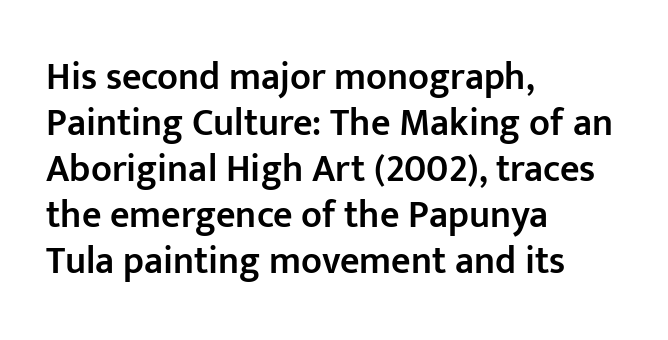
Q: Is the text bold? A: Semi-bold.
Q: Is the text italic (slanted)? A: No, it is upright.
Q: Is the typeface a serif or a sans-serif typeface? A: Sans-serif.
Q: Is the text underlined? A: No.
Q: How is the paragraph aligned? A: Left-aligned.
Q: Is the spacing between letters normal or unusually wide? A: Normal.
Q: Width (condensed, normal, or wide)? A: Normal.
Q: Stroke contrast? A: Low.
Q: x-height? A: Medium.
Q: Monospaced? A: No.
